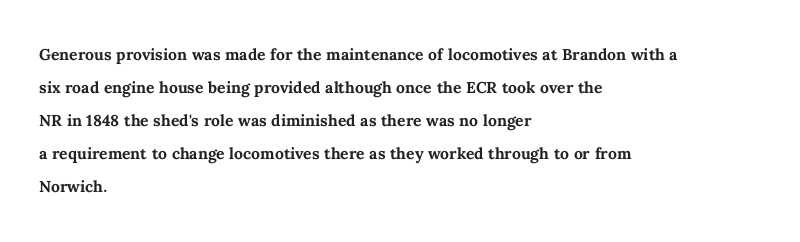
The image shows 21 px bold type, upright; set left-aligned, normal line spacing (1.57x), normal letter spacing, not underlined.
